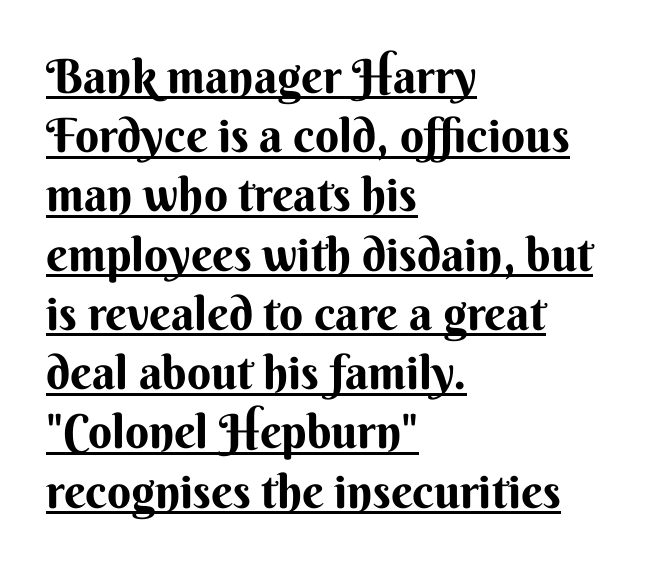
This sample has the flowing, uneven cadence of proportional lettering. Italic? Not at all — the glyphs are vertical. A student would call this left alignment; a typographer would say flush left, rag right. Vertical spacing — default. Nothing sits at the stroke ends, so this counts as sans-serif.
